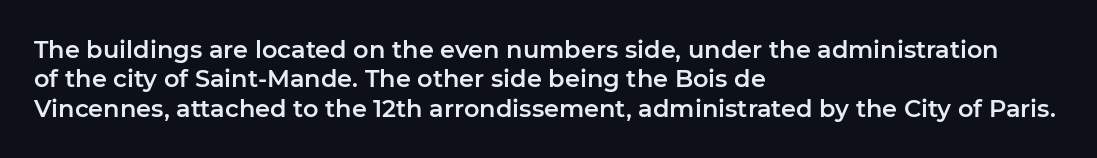
The lettering stays uniformly vertical, giving the passage a roman look. The letterforms sit shoulder to shoulder at normal distance. The setting favours the left margin, as ordinary paragraphs usually do. Decoration check: the copy has no underline.
